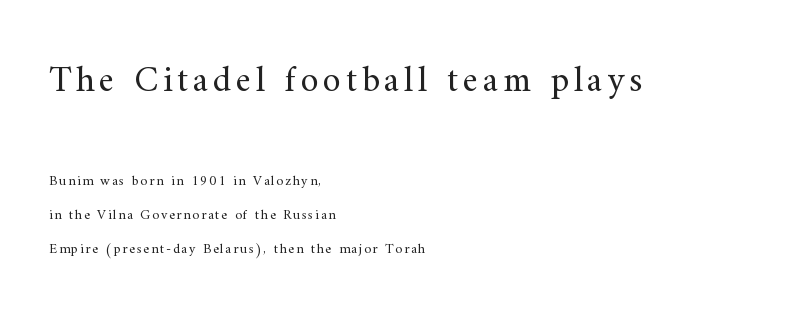
{"serif": "yes", "italic": "no", "bold": "no", "weight": "regular", "width": "normal", "stroke_contrast": "medium", "x_height": "small", "monospaced": "no", "underline": "no", "align": "left", "line_spacing": "loose", "line_spacing_ratio": 2.44, "larger_block": "first", "size_ratio": 2.64, "glyph_px": 37}
